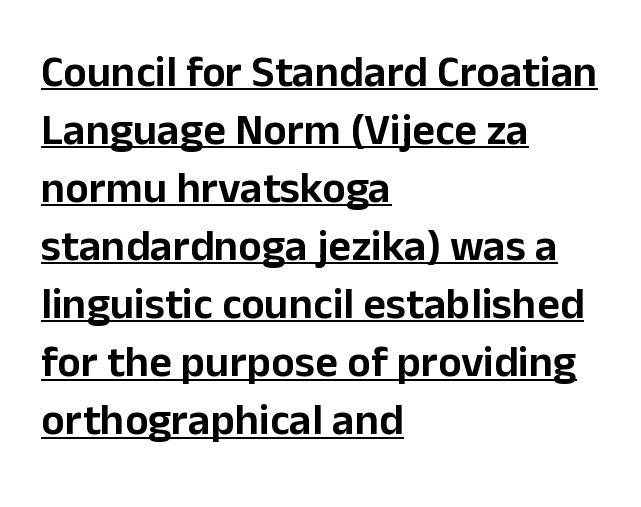
Q: Is the text italic (slanted)? A: No, it is upright.
Q: Is the typeface a serif or a sans-serif typeface? A: Sans-serif.
Q: Is the text underlined? A: Yes.
Q: How is the paragraph aligned? A: Left-aligned.
Q: Is the spacing between letters normal or unusually wide? A: Normal.
Q: Is the spacing between lines tight, normal or loose? A: Normal.
Q: Width (condensed, normal, or wide)? A: Normal.
Q: Stroke contrast? A: Low.
Q: x-height? A: Medium.
Q: Monospaced? A: No.
